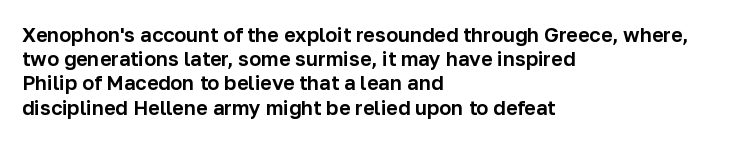
Q: Is the text italic (slanted)? A: No, it is upright.
Q: Is the text underlined? A: No.
Q: How is the paragraph aligned? A: Left-aligned.
Q: Is the spacing between letters normal or unusually wide? A: Normal.
